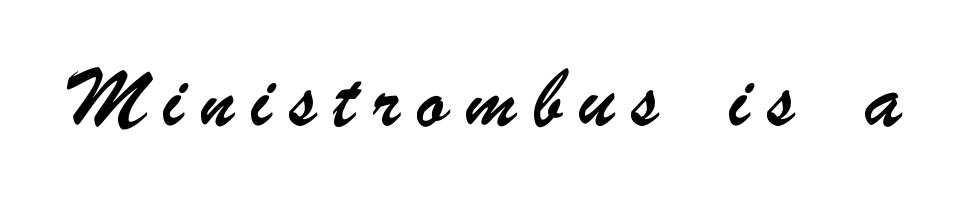
{"serif": "no", "width": "condensed", "stroke_contrast": "low", "x_height": "small", "monospaced": "no", "underline": "no", "letter_spacing": "wide", "letter_spacing_em": 0.44, "glyph_px": 37}
